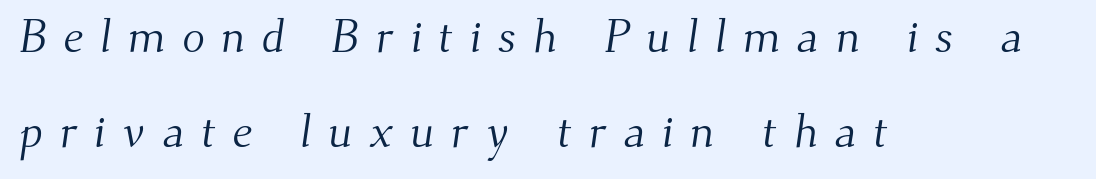
Varying glyph widths throughout — classic text-font behaviour. Are there feet on the stems? There are — it's a serif. Does the copy run flush right? No — it runs flush left. The gaps between neighbouring characters are conspicuously large. The block of text is sparse from top to bottom, with ample space between rows.
